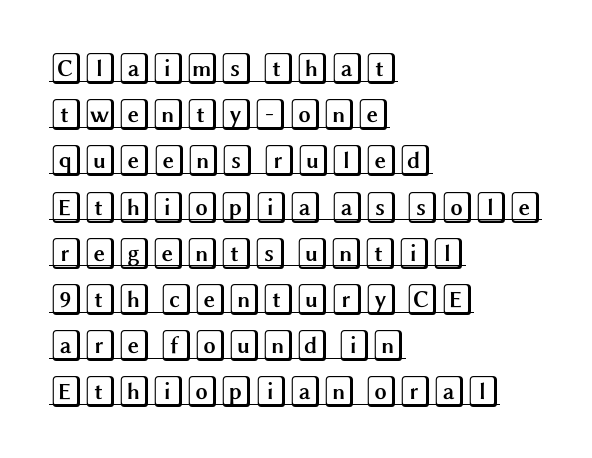
{"italic": "no", "width": "wide", "x_height": "large", "underline": "yes", "align": "left", "line_spacing": "normal", "line_spacing_ratio": 1.49, "letter_spacing": "normal", "letter_spacing_em": 0.0, "glyph_px": 31}
